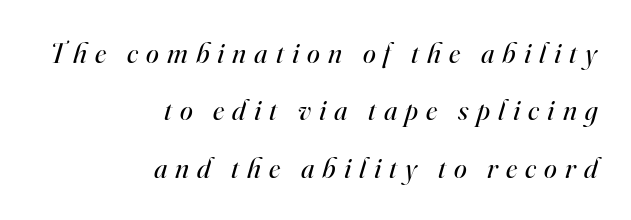
Q: Is the text bold? A: No.
Q: Is the text italic (slanted)? A: Yes, it leans right by about 16 degrees.
Q: Is the typeface a serif or a sans-serif typeface? A: Serif.
Q: Is the text underlined? A: No.
Q: How is the paragraph aligned? A: Right-aligned.
Q: Is the spacing between letters normal or unusually wide? A: Unusually wide.
Q: Is the spacing between lines tight, normal or loose? A: Loose.
Q: Width (condensed, normal, or wide)? A: Normal.
Q: Stroke contrast? A: High.
Q: x-height? A: Small.
Q: Monospaced? A: No.
